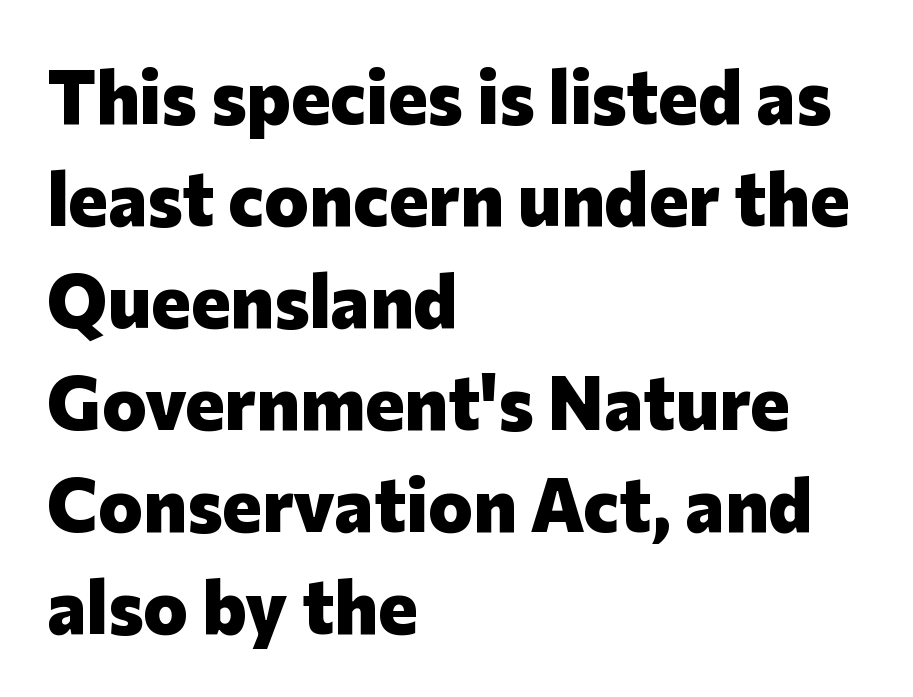
The image shows 75 px heavy sans-serif type, upright; set left-aligned, normal line spacing (1.36x), normal letter spacing, not underlined; low stroke contrast and a medium x-height.
